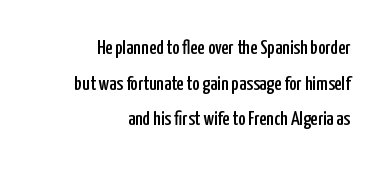
Q: Is the text italic (slanted)? A: No, it is upright.
Q: Is the text underlined? A: No.
Q: How is the paragraph aligned? A: Right-aligned.
Q: Is the spacing between letters normal or unusually wide? A: Normal.
